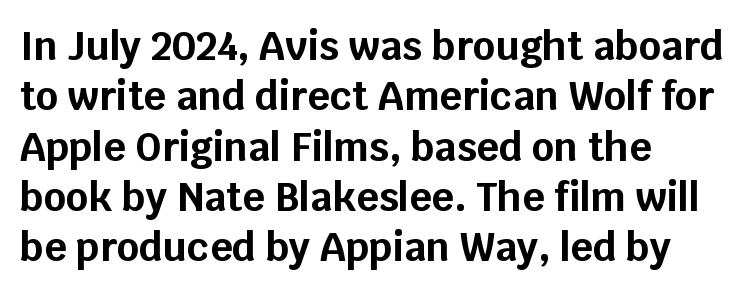
Q: Is the text bold? A: Yes.
Q: Is the text italic (slanted)? A: No, it is upright.
Q: Is the typeface a serif or a sans-serif typeface? A: Sans-serif.
Q: Is the text underlined? A: No.
Q: How is the paragraph aligned? A: Left-aligned.
Q: Is the spacing between letters normal or unusually wide? A: Normal.
Q: Is the spacing between lines tight, normal or loose? A: Normal.
Q: Width (condensed, normal, or wide)? A: Normal.
Q: Stroke contrast? A: Low.
Q: x-height? A: Large.
Q: Monospaced? A: No.
